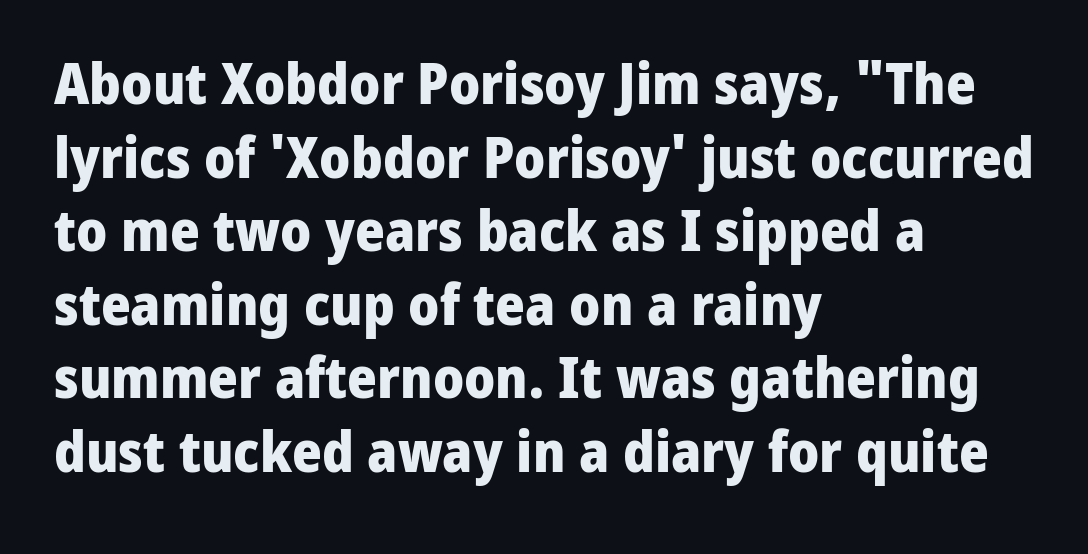
The image shows 57 px heavy sans-serif type, upright; set left-aligned, normal line spacing (1.29x), normal letter spacing, not underlined; low stroke contrast and a medium x-height.
